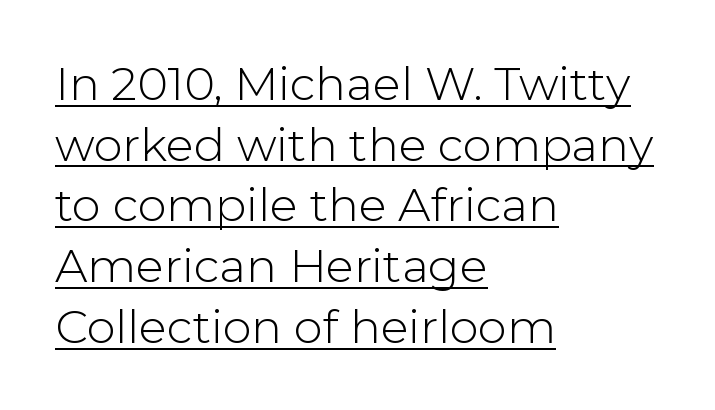
The image shows 46 px light sans-serif type, upright; set left-aligned, normal line spacing (1.32x), normal letter spacing, underlined; low stroke contrast and a medium x-height.
